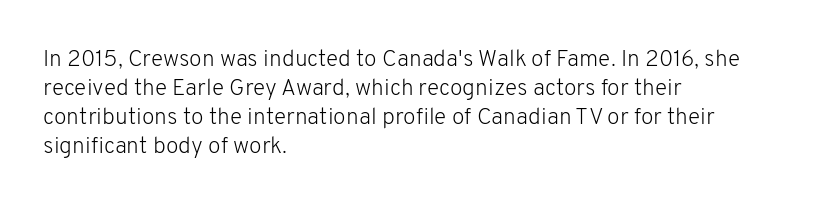
The image shows 23 px text type, upright; set left-aligned, normal line spacing (1.26x), normal letter spacing, not underlined.
